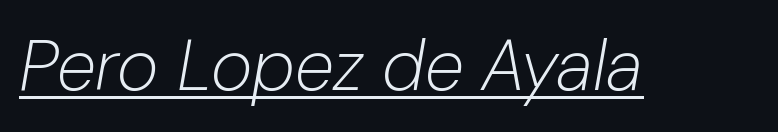
{"italic": "yes", "lean": "right", "slant_degrees": 10, "bold": "no", "weight": "light", "width": "normal", "stroke_contrast": "low", "x_height": "medium", "monospaced": "no", "underline": "yes", "letter_spacing": "normal", "letter_spacing_em": 0.0, "glyph_px": 71}
